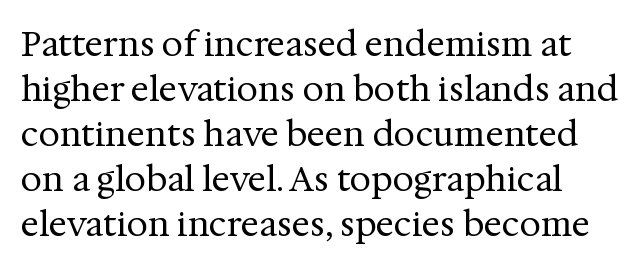
The image shows 34 px regular-weight serif type, upright; set left-aligned, normal line spacing (1.32x), normal letter spacing, not underlined; medium stroke contrast and a medium x-height.
